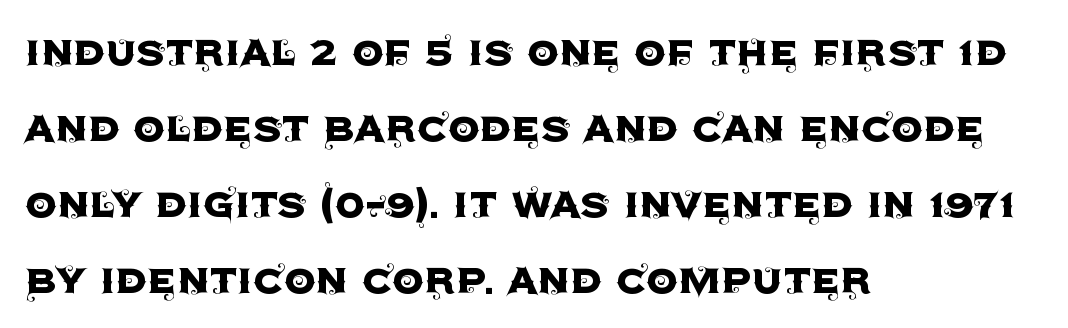
{"serif": "no", "italic": "no", "width": "normal", "x_height": "large", "monospaced": "no", "underline": "no", "align": "left", "line_spacing": "normal", "line_spacing_ratio": 1.52, "letter_spacing": "normal", "letter_spacing_em": 0.0, "glyph_px": 50}
